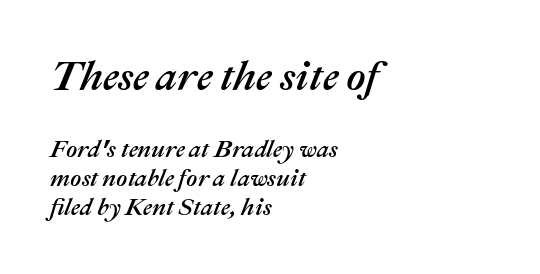
{"italic": "yes", "lean": "right", "slant_degrees": 22, "width": "normal", "stroke_contrast": "medium", "x_height": "medium", "monospaced": "no", "underline": "no", "align": "left", "line_spacing_ratio": 1.21, "letter_spacing": "normal", "letter_spacing_em": 0.0, "larger_block": "first", "size_ratio": 1.75, "glyph_px": 42}
